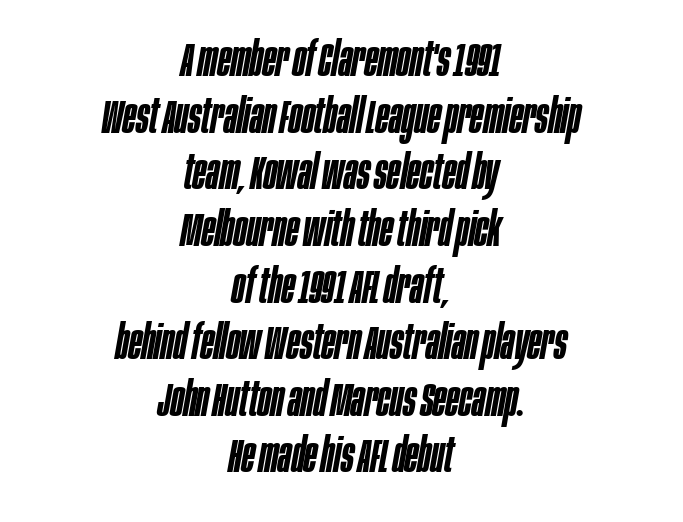
The letters are semibold — heavier than regular but short of a full bold. Default kerning and tracking; the words read as compact shapes. The space directly below the letters is spotless. Characters are canted at an angle relative to the baseline's perpendicular. Think of a printed novel: that variable character pitch is what you see here.
